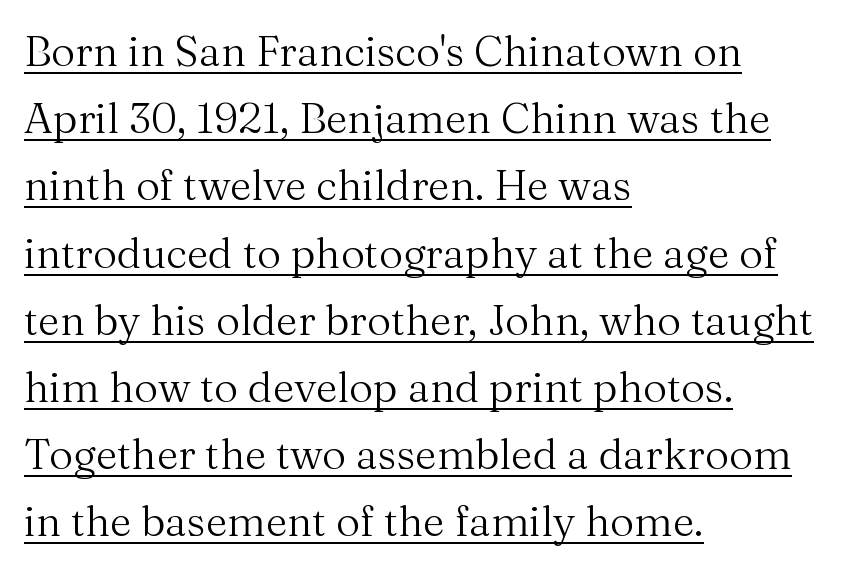
Layout note: lines flush left. Ink coverage per letter is moderate at most. These characters rest on top of a visible drawn line. Note the varied advance widths — an 'i' is clearly narrower than an 'm'. Spacing between characters is what you'd get straight out of the box. Unlike a clean sans, this face finishes its strokes with serifs.
